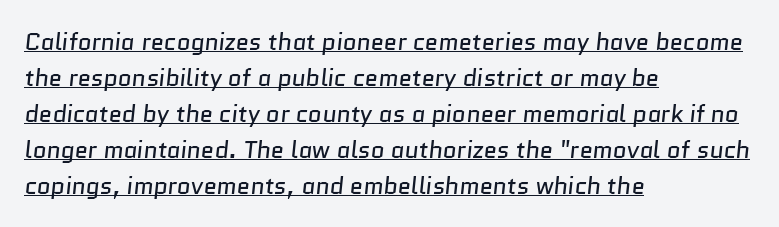
Quick note: underline on. This sample is left-justified, so line endings fall wherever the words run out. Does extra space separate the letters? No, they use regular spacing. No letter is thick-stroked: the sample isn't bold.
